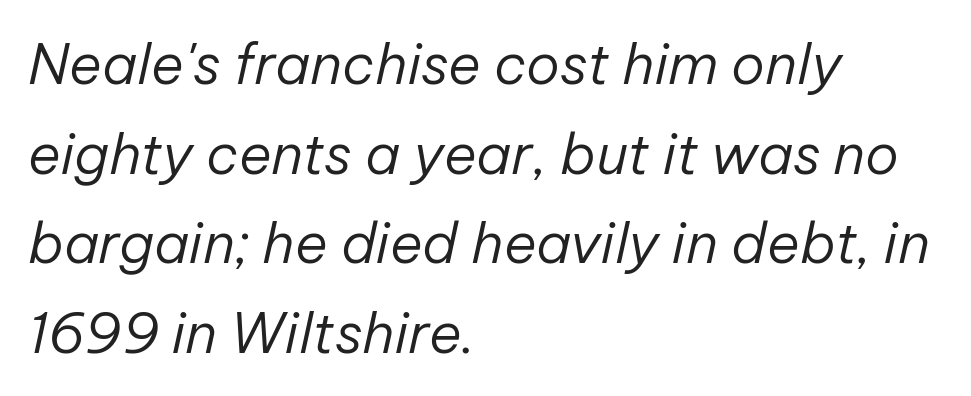
Q: Is the text bold? A: No.
Q: Is the text italic (slanted)? A: Yes, it leans right by about 12 degrees.
Q: Is the text underlined? A: No.
Q: How is the paragraph aligned? A: Left-aligned.
Q: Is the spacing between letters normal or unusually wide? A: Normal.
Q: Is the spacing between lines tight, normal or loose? A: Normal.
Q: Width (condensed, normal, or wide)? A: Normal.
Q: Stroke contrast? A: Low.
Q: x-height? A: Medium.
Q: Monospaced? A: No.
